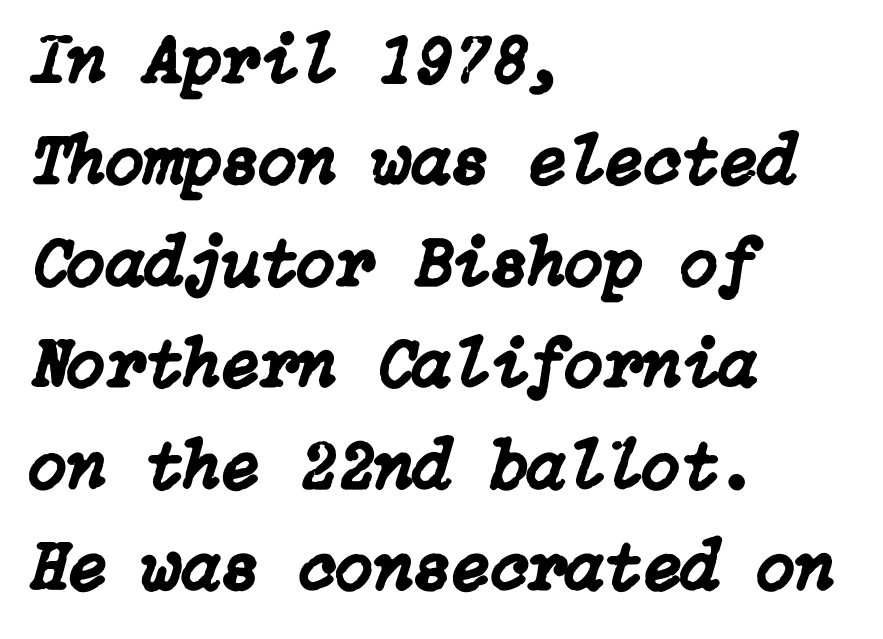
Q: Is the text italic (slanted)? A: Yes, it leans right by about 15 degrees.
Q: Is the text underlined? A: No.
Q: How is the paragraph aligned? A: Left-aligned.
Q: Is the spacing between letters normal or unusually wide? A: Normal.
Q: Is the spacing between lines tight, normal or loose? A: Normal.
Q: Width (condensed, normal, or wide)? A: Normal.
Q: Stroke contrast? A: Low.
Q: x-height? A: Medium.
